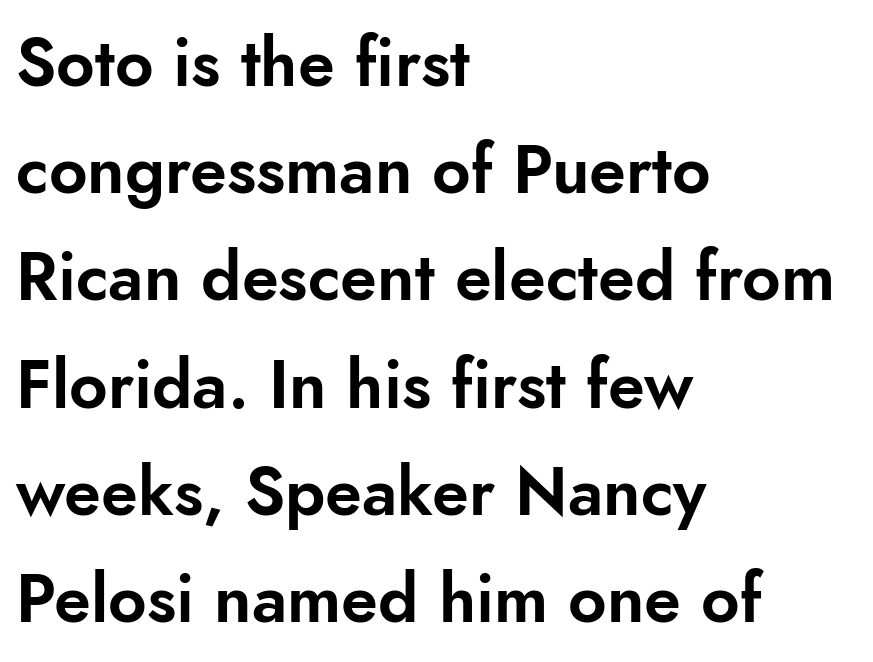
Q: Is the text italic (slanted)? A: No, it is upright.
Q: Is the typeface a serif or a sans-serif typeface? A: Sans-serif.
Q: Is the text underlined? A: No.
Q: How is the paragraph aligned? A: Left-aligned.
Q: Is the spacing between letters normal or unusually wide? A: Normal.
Q: Is the spacing between lines tight, normal or loose? A: Normal.
Q: Width (condensed, normal, or wide)? A: Normal.
Q: Stroke contrast? A: Low.
Q: x-height? A: Small.
Q: Monospaced? A: No.
